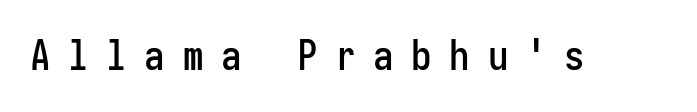
Q: Is the text italic (slanted)? A: No, it is upright.
Q: Is the typeface a serif or a sans-serif typeface? A: Sans-serif.
Q: Is the text underlined? A: No.
Q: Is the spacing between letters normal or unusually wide? A: Unusually wide.
Q: Width (condensed, normal, or wide)? A: Condensed.
Q: Stroke contrast? A: Low.
Q: x-height? A: Medium.
Q: Monospaced? A: Yes.
